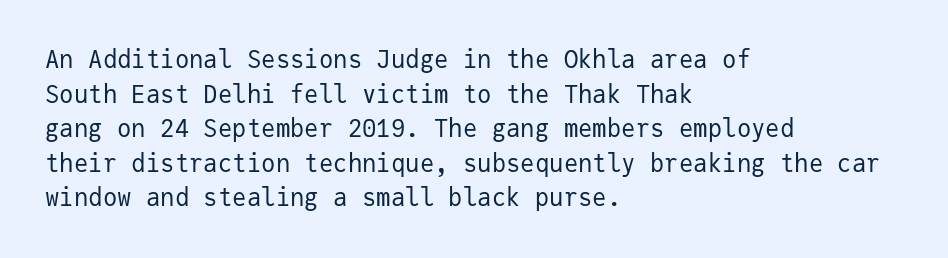
Regarding leading, the lines here are spaced in the standard way. The letters look calm and open, with moderate or lighter stems. Layout note: lines flush left. The rendering keeps characters at their native spacing. The lettering stays uniformly vertical, giving the passage a roman look. Underline: absent.
